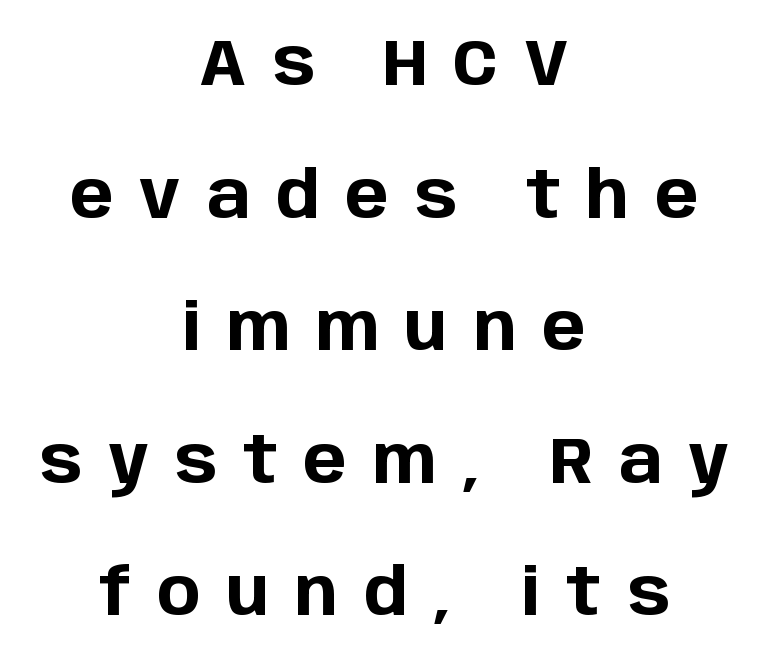
Q: Is the text bold? A: Yes.
Q: Is the text italic (slanted)? A: No, it is upright.
Q: Is the typeface a serif or a sans-serif typeface? A: Sans-serif.
Q: Is the text underlined? A: No.
Q: How is the paragraph aligned? A: Centered.
Q: Is the spacing between letters normal or unusually wide? A: Unusually wide.
Q: Is the spacing between lines tight, normal or loose? A: Loose.
Q: Width (condensed, normal, or wide)? A: Normal.
Q: Stroke contrast? A: Low.
Q: x-height? A: Large.
Q: Monospaced? A: No.
